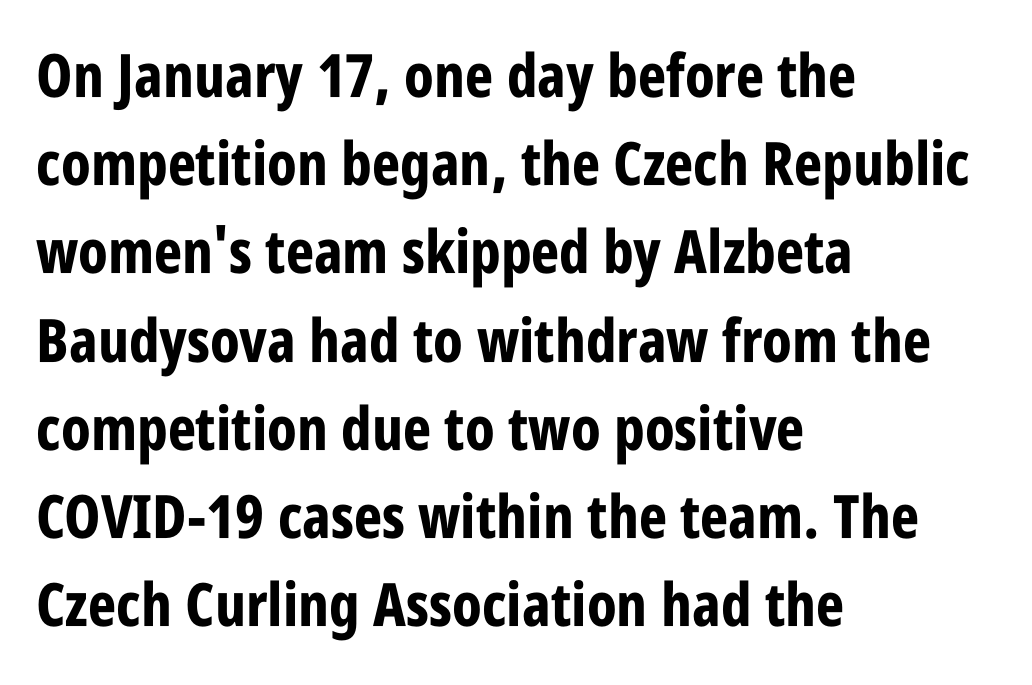
{"serif": "no", "italic": "no", "bold": "yes", "weight": "bold", "width": "condensed", "stroke_contrast": "low", "x_height": "large", "monospaced": "no", "underline": "no", "align": "left", "line_spacing": "normal", "line_spacing_ratio": 1.47, "letter_spacing": "normal", "letter_spacing_em": 0.0, "glyph_px": 60}
